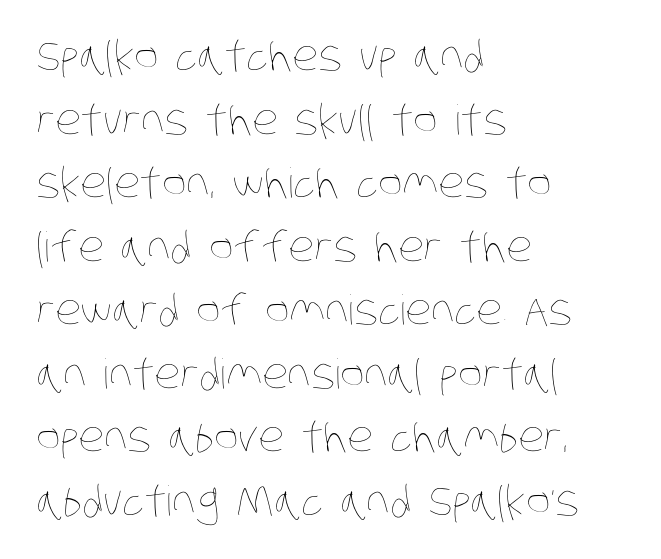
Q: Is the text bold? A: No.
Q: Is the text underlined? A: No.
Q: How is the paragraph aligned? A: Left-aligned.
Q: Is the spacing between letters normal or unusually wide? A: Normal.
Q: Is the spacing between lines tight, normal or loose? A: Normal.
Q: Width (condensed, normal, or wide)? A: Condensed.
Q: Stroke contrast? A: Low.
Q: x-height? A: Large.
Q: Monospaced? A: No.
